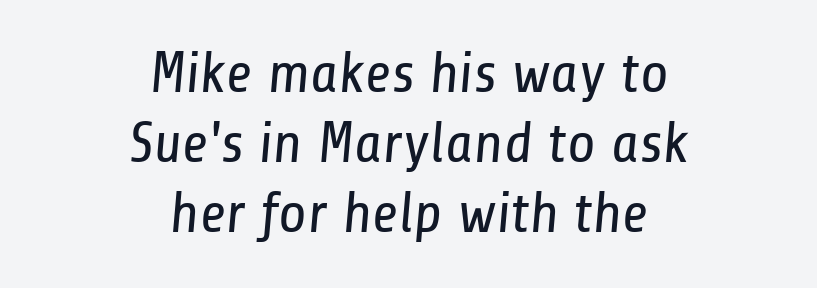
Q: Is the text bold? A: No.
Q: Is the typeface a serif or a sans-serif typeface? A: Sans-serif.
Q: Is the text underlined? A: No.
Q: How is the paragraph aligned? A: Centered.
Q: Is the spacing between letters normal or unusually wide? A: Normal.
Q: Width (condensed, normal, or wide)? A: Condensed.
Q: Stroke contrast? A: Low.
Q: x-height? A: Medium.
Q: Monospaced? A: No.
